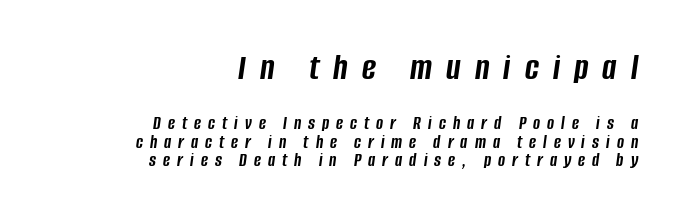
The sample has been set heavy, in full bold. Unmarked baselines from the first word to the last. Tall strokes in this sample are angled rather than plumb. Is the letter spacing exaggerated? Yes — the characters are pushed far apart.
